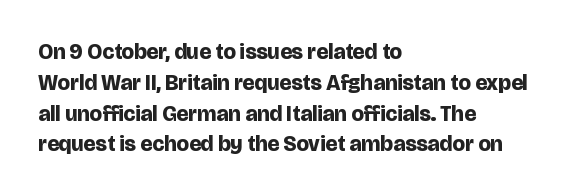
No italicization has been applied; the sample stays upright. The line-height multiplier appears to be the usual default. The face used here has the dense, thick strokes of a bold. Clear beneath every line of the passage. Each word holds together tightly as a unit, with standard inter-letter gaps. The typesetter chose a ragged-right arrangement here.
